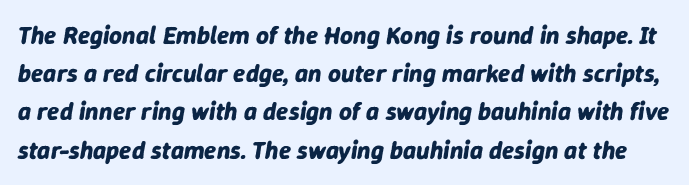
Q: Is the text bold? A: Yes.
Q: Is the text italic (slanted)? A: Yes, it leans right by about 9 degrees.
Q: Is the text underlined? A: No.
Q: Is the spacing between letters normal or unusually wide? A: Normal.
Q: Is the spacing between lines tight, normal or loose? A: Normal.
